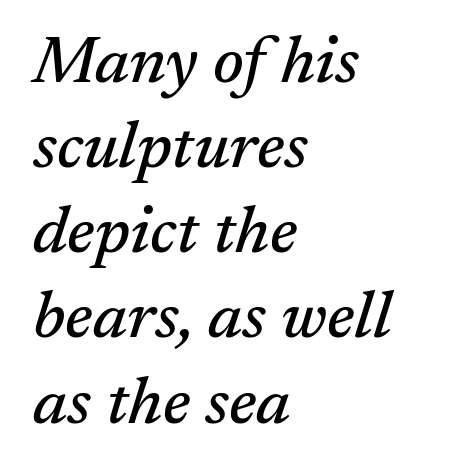
{"serif": "yes", "italic": "yes", "lean": "right", "slant_degrees": 17, "width": "normal", "stroke_contrast": "medium", "x_height": "medium", "monospaced": "no", "underline": "no", "align": "left", "line_spacing": "normal", "line_spacing_ratio": 1.29, "letter_spacing": "normal", "letter_spacing_em": 0.0, "glyph_px": 66}
